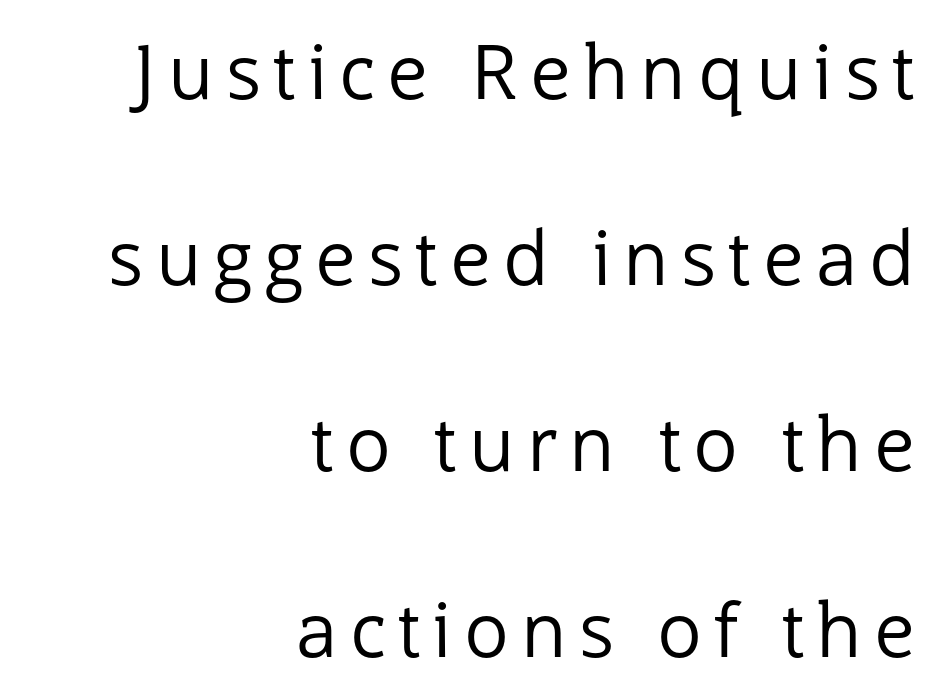
Q: Is the text bold? A: No.
Q: Is the text italic (slanted)? A: No, it is upright.
Q: Is the typeface a serif or a sans-serif typeface? A: Sans-serif.
Q: Is the text underlined? A: No.
Q: How is the paragraph aligned? A: Right-aligned.
Q: Is the spacing between lines tight, normal or loose? A: Loose.
Q: Width (condensed, normal, or wide)? A: Normal.
Q: Stroke contrast? A: Low.
Q: x-height? A: Medium.
Q: Monospaced? A: No.
